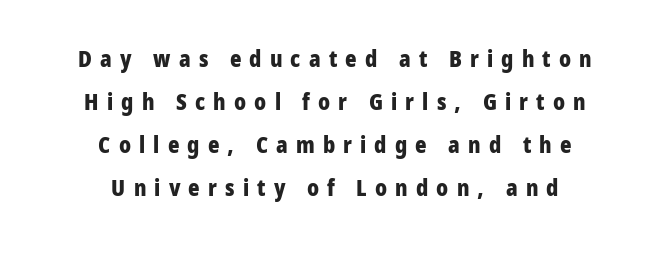
Each row of text sits above clean, open space. Notice how thick the strokes are: this is what a full bold looks like. No italicization has been applied; the sample stays upright. A typesetter would call this leading open, well beyond the default.
